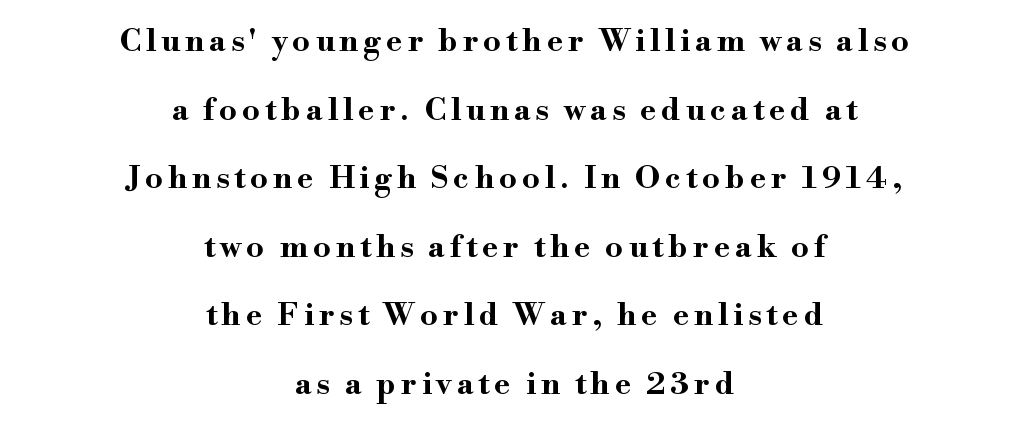
{"serif": "yes", "italic": "no", "bold": "yes", "weight": "bold", "width": "wide", "stroke_contrast": "high", "x_height": "small", "monospaced": "no", "underline": "no", "align": "center", "line_spacing": "loose", "line_spacing_ratio": 2.21, "glyph_px": 31}
